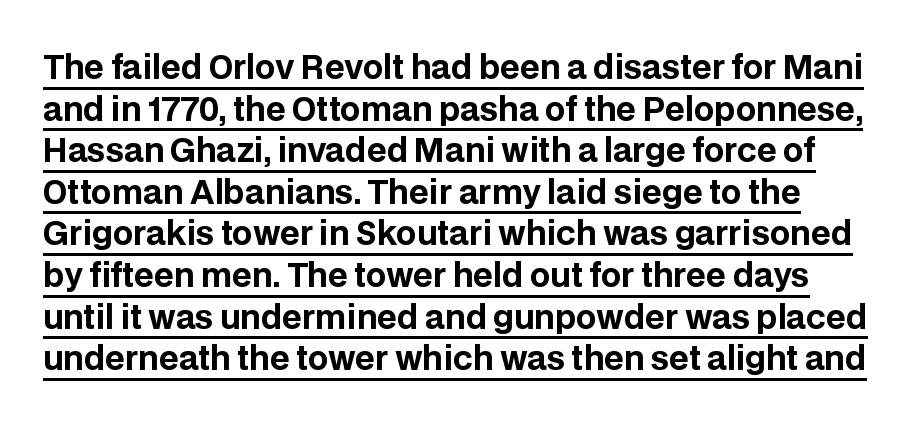
{"serif": "no", "italic": "no", "bold": "yes", "weight": "bold", "width": "normal", "stroke_contrast": "low", "x_height": "large", "monospaced": "no", "underline": "yes", "line_spacing": "normal", "line_spacing_ratio": 1.3, "letter_spacing": "normal", "letter_spacing_em": 0.0, "glyph_px": 32}
